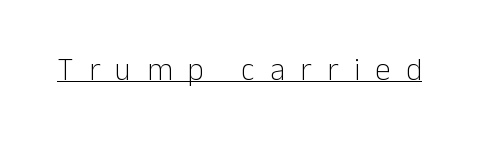
Q: Is the text bold? A: No.
Q: Is the text italic (slanted)? A: No, it is upright.
Q: Is the typeface a serif or a sans-serif typeface? A: Sans-serif.
Q: Is the text underlined? A: Yes.
Q: Is the spacing between letters normal or unusually wide? A: Unusually wide.
Q: Width (condensed, normal, or wide)? A: Normal.
Q: Stroke contrast? A: Low.
Q: x-height? A: Medium.
Q: Monospaced? A: No.
